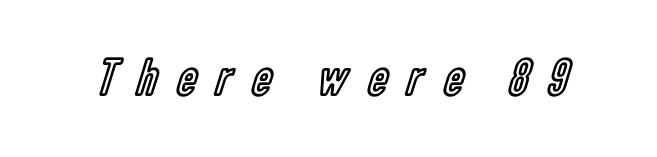
Q: Is the text italic (slanted)? A: Yes.
Q: Is the text underlined? A: No.
Q: Is the spacing between letters normal or unusually wide? A: Unusually wide.
Q: Width (condensed, normal, or wide)? A: Condensed.
Q: x-height? A: Medium.
Q: Monospaced? A: No.
